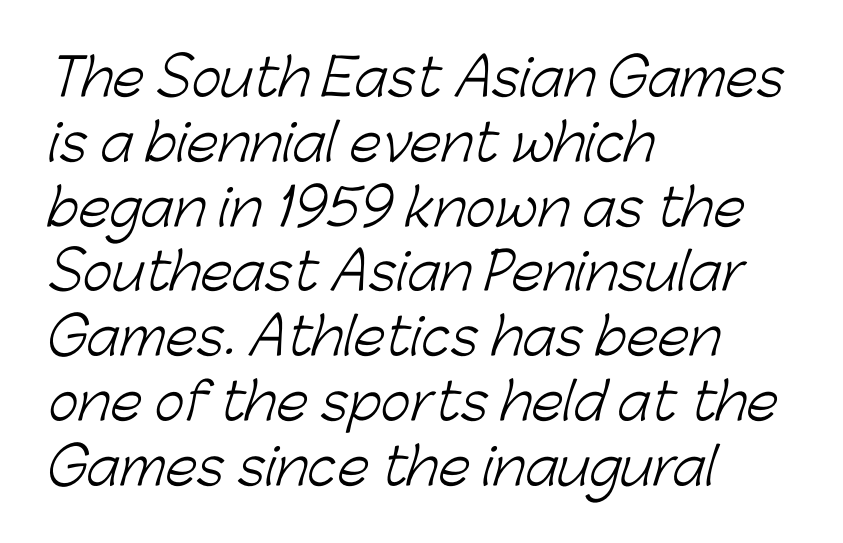
{"serif": "no", "bold": "no", "weight": "light", "width": "normal", "stroke_contrast": "low", "x_height": "medium", "monospaced": "no", "underline": "no", "align": "left", "line_spacing": "normal", "line_spacing_ratio": 1.27, "letter_spacing": "normal", "letter_spacing_em": 0.0, "glyph_px": 51}
